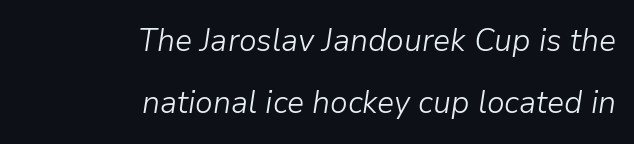
The image shows 32 px light type, italic (leaning right); set right-aligned, loose line spacing (1.94x), normal letter spacing, not underlined; low stroke contrast and a medium x-height.
